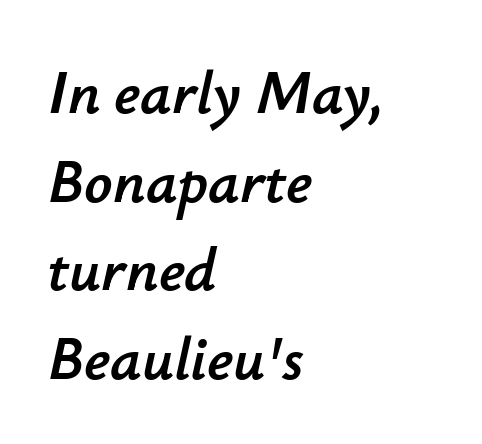
Q: Is the text italic (slanted)? A: Yes, it leans right by about 12 degrees.
Q: Is the text underlined? A: No.
Q: How is the paragraph aligned? A: Left-aligned.
Q: Is the spacing between letters normal or unusually wide? A: Normal.
Q: Is the spacing between lines tight, normal or loose? A: Normal.
Q: Width (condensed, normal, or wide)? A: Normal.
Q: Stroke contrast? A: Low.
Q: x-height? A: Small.
Q: Monospaced? A: No.
